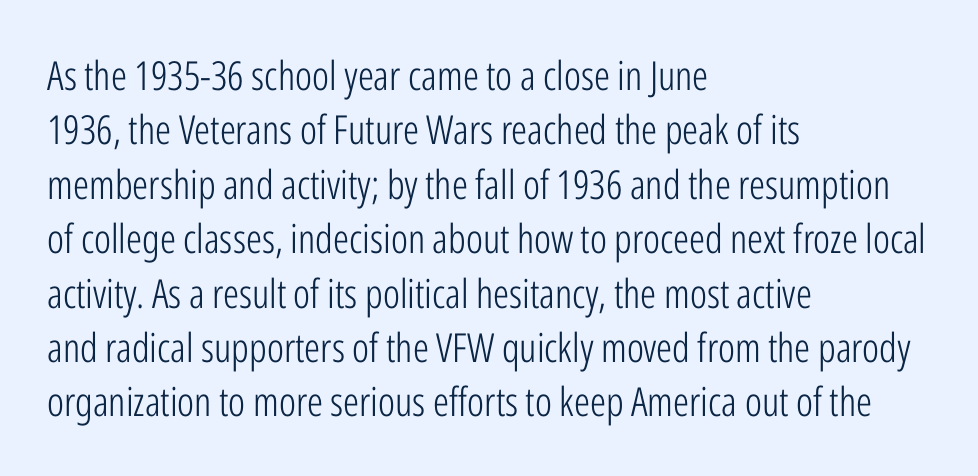
The image shows 40 px light, condensed sans-serif type, upright; set left-aligned, normal line spacing (1.36x), normal letter spacing, not underlined; low stroke contrast and a medium x-height.
